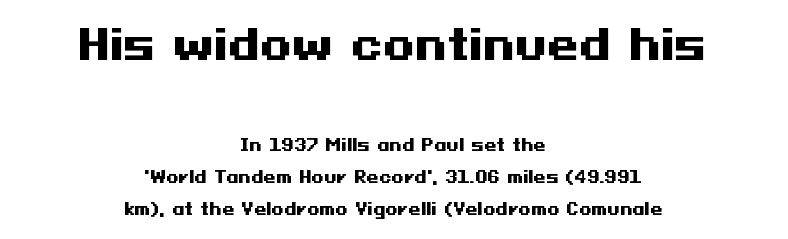
Q: Is the text bold? A: Yes.
Q: Is the text italic (slanted)? A: No, it is upright.
Q: Is the typeface a serif or a sans-serif typeface? A: Sans-serif.
Q: Is the text underlined? A: No.
Q: How is the paragraph aligned? A: Centered.
Q: Is the spacing between letters normal or unusually wide? A: Normal.
Q: Is the spacing between lines tight, normal or loose? A: Loose.
Q: Which block of text is set in a larger size, the first (top) or the second (bottom)? A: The first (top) one.
Q: Width (condensed, normal, or wide)? A: Wide.
Q: Stroke contrast? A: Medium.
Q: x-height? A: Medium.
